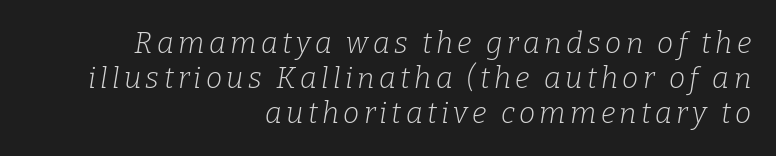
The image shows 29 px light serif type, italic (leaning right); set right-aligned, line spacing 1.2x, not underlined; low stroke contrast and a medium x-height.
